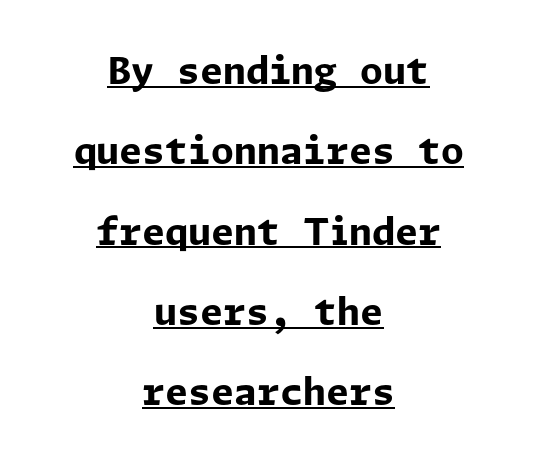
As a designer I'd log this as weight 700, bold. Descenders here cross a horizontal rule under the line. The letters stand upright; this is a roman face. Alignment: centered. The leading is generous, giving the passage an open texture.
